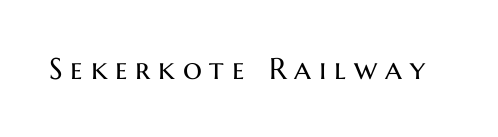
The letters are spread apart with noticeably loose tracking. This sample has the flowing, uneven cadence of proportional lettering. The weight would be labelled regular, book, light, or lighter still. The passage shown is not underscored anywhere.
